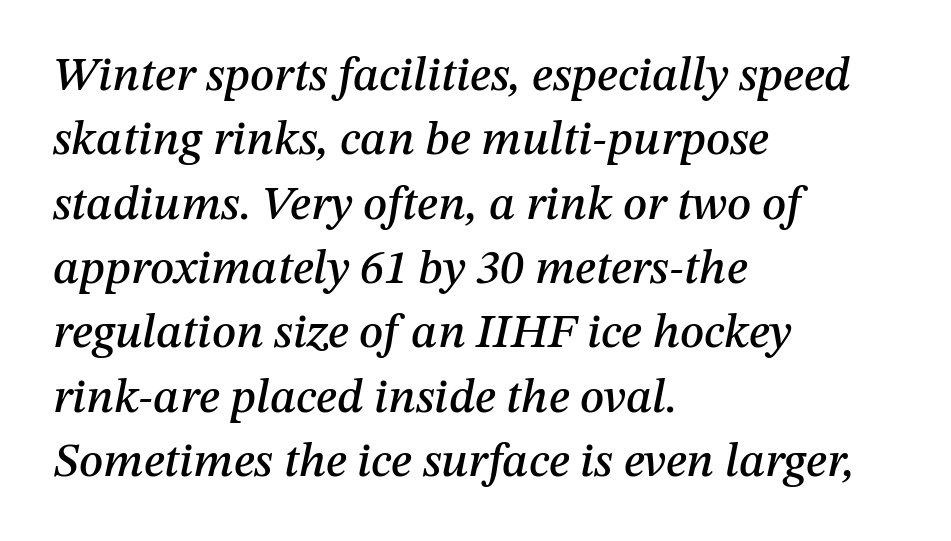
{"italic": "yes", "lean": "right", "slant_degrees": 12, "width": "normal", "stroke_contrast": "medium", "x_height": "medium", "monospaced": "no", "underline": "no", "align": "left", "line_spacing": "normal", "line_spacing_ratio": 1.34, "letter_spacing": "normal", "letter_spacing_em": 0.0, "glyph_px": 48}
